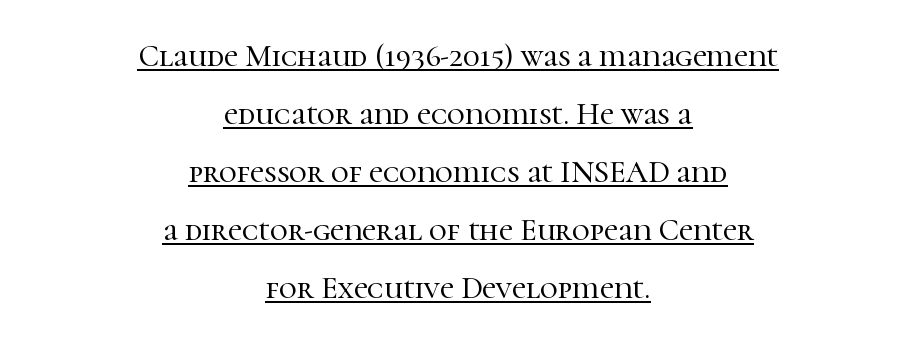
The letters carry serifs — small finishing strokes at the ends of their stems. Each letter keeps its own natural width here, so spacing adapts to shape. Honestly, the letter spacing is just normal — you wouldn't notice it. The specimen reads as upright at a glance. A typographer would call this underscored text.
